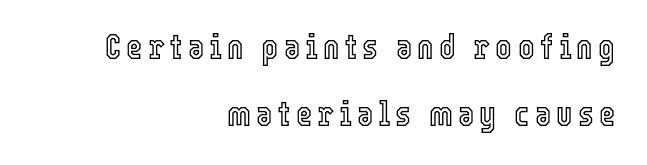
Q: Is the text italic (slanted)? A: No, it is upright.
Q: Is the text underlined? A: No.
Q: How is the paragraph aligned? A: Right-aligned.
Q: Is the spacing between lines tight, normal or loose? A: Loose.
Q: Width (condensed, normal, or wide)? A: Condensed.
Q: x-height? A: Medium.
Q: Monospaced? A: No.
